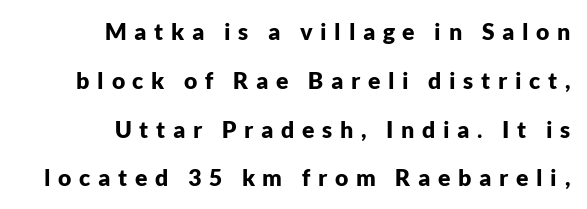
The ragged edge is on the left, which tells us the setting is flush right. The letterforms stand isolated, each surrounded by extra space. Compared with typical paragraphs, the rows here are farther apart. The letters stand straight up with perfectly vertical stems.
